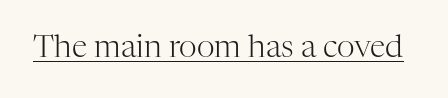
The image shows 31 px light serif type, upright; set normal letter spacing, underlined; high stroke contrast and a medium x-height.
